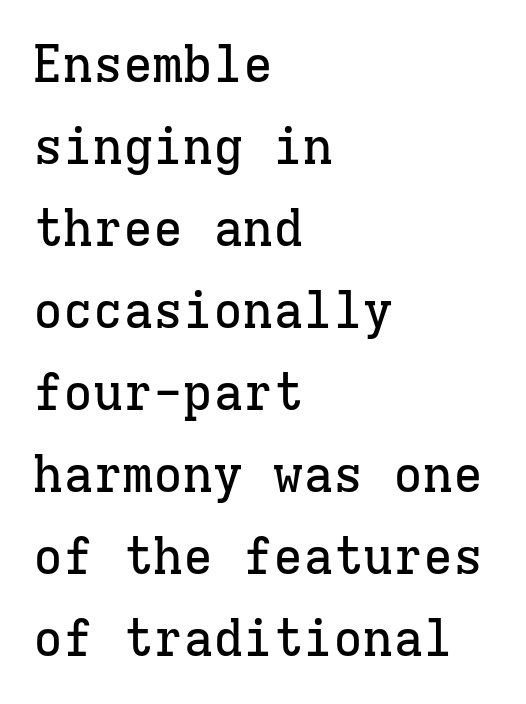
{"serif": "yes", "italic": "no", "width": "normal", "stroke_contrast": "low", "x_height": "medium", "monospaced": "yes", "underline": "no", "align": "left", "line_spacing": "normal", "line_spacing_ratio": 1.64, "letter_spacing": "normal", "letter_spacing_em": 0.0, "glyph_px": 50}
